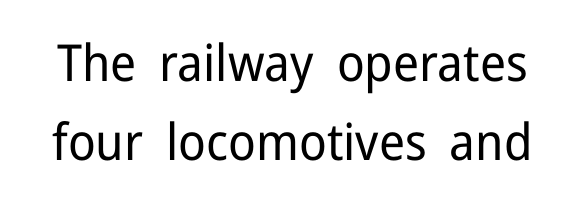
{"serif": "no", "italic": "no", "bold": "no", "weight": "regular", "width": "normal", "stroke_contrast": "low", "x_height": "medium", "monospaced": "no", "underline": "no", "line_spacing": "normal", "line_spacing_ratio": 1.54, "letter_spacing": "normal", "letter_spacing_em": 0.0, "glyph_px": 51}
